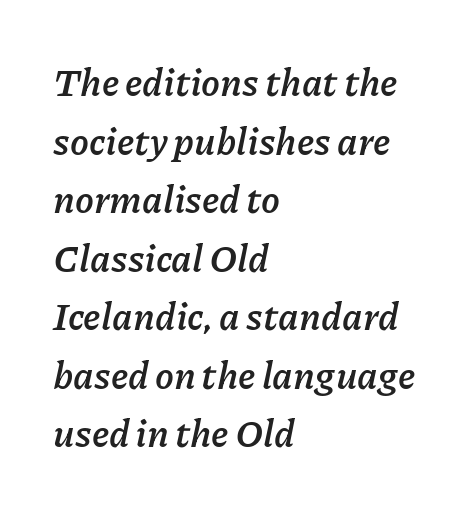
{"italic": "yes", "lean": "right", "slant_degrees": 11, "bold": "yes", "weight": "semibold", "width": "normal", "stroke_contrast": "low", "x_height": "medium", "monospaced": "no", "underline": "no", "align": "left", "line_spacing": "normal", "line_spacing_ratio": 1.54, "letter_spacing": "normal", "letter_spacing_em": 0.0, "glyph_px": 38}
